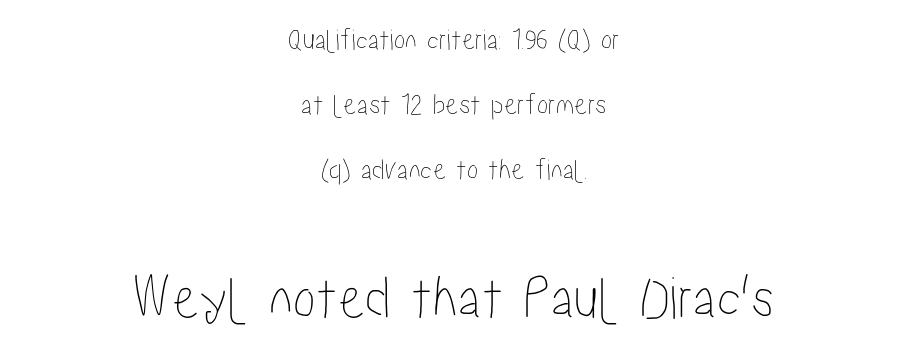
{"italic": "no", "width": "condensed", "stroke_contrast": "low", "x_height": "medium", "monospaced": "no", "underline": "no", "align": "center", "line_spacing": "loose", "line_spacing_ratio": 2.16, "letter_spacing": "normal", "letter_spacing_em": 0.0, "larger_block": "second", "size_ratio": 2.03, "glyph_px": 61}
